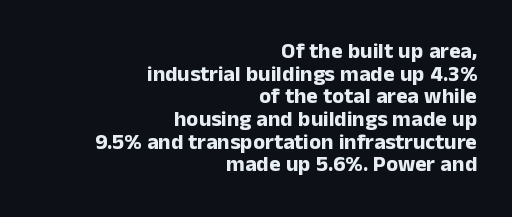
The image shows 22 px bold type, upright; set right-aligned, tight line spacing (1.03x), normal letter spacing, not underlined.
